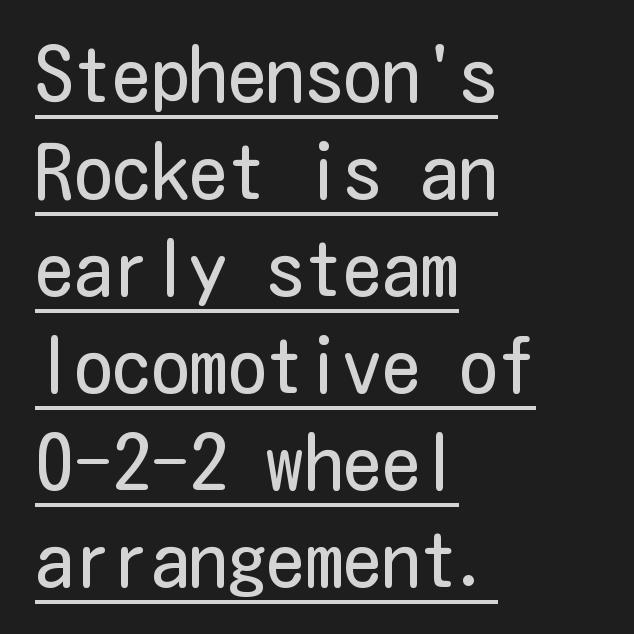
Q: Is the text bold? A: No.
Q: Is the text italic (slanted)? A: No, it is upright.
Q: Is the typeface a serif or a sans-serif typeface? A: Sans-serif.
Q: Is the text underlined? A: Yes.
Q: How is the paragraph aligned? A: Left-aligned.
Q: Is the spacing between letters normal or unusually wide? A: Normal.
Q: Is the spacing between lines tight, normal or loose? A: Normal.
Q: Width (condensed, normal, or wide)? A: Condensed.
Q: Stroke contrast? A: Low.
Q: x-height? A: Medium.
